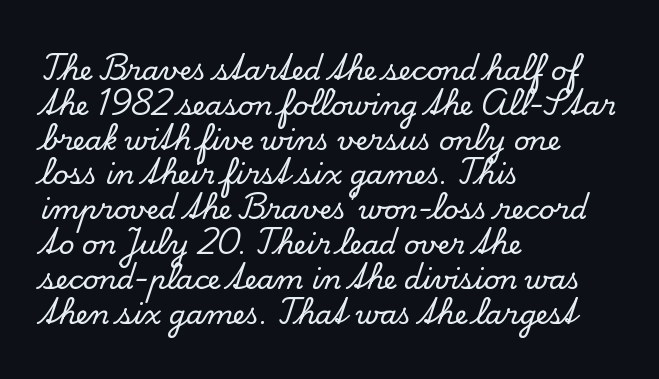
{"underline": "no", "align": "left", "line_spacing": "normal", "line_spacing_ratio": 1.29, "letter_spacing": "normal", "letter_spacing_em": 0.0, "glyph_px": 27}
